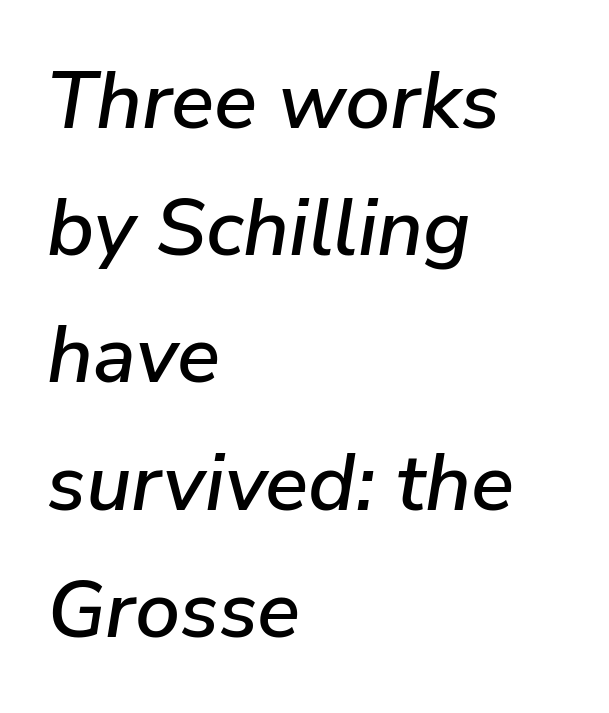
{"italic": "yes", "lean": "right", "slant_degrees": 9, "width": "normal", "stroke_contrast": "low", "x_height": "medium", "monospaced": "no", "underline": "no", "align": "left", "line_spacing": "normal", "line_spacing_ratio": 1.59, "letter_spacing": "normal", "letter_spacing_em": 0.0, "glyph_px": 80}
